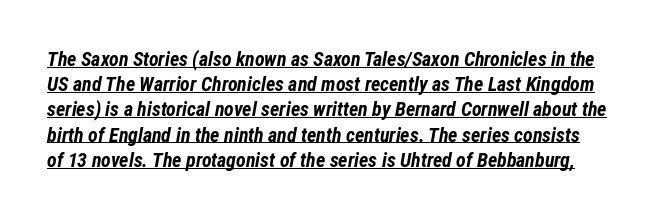
{"italic": "yes", "lean": "right", "slant_degrees": 12, "bold": "yes", "underline": "yes", "line_spacing": "normal", "line_spacing_ratio": 1.26, "letter_spacing": "normal", "letter_spacing_em": 0.0, "glyph_px": 20}
